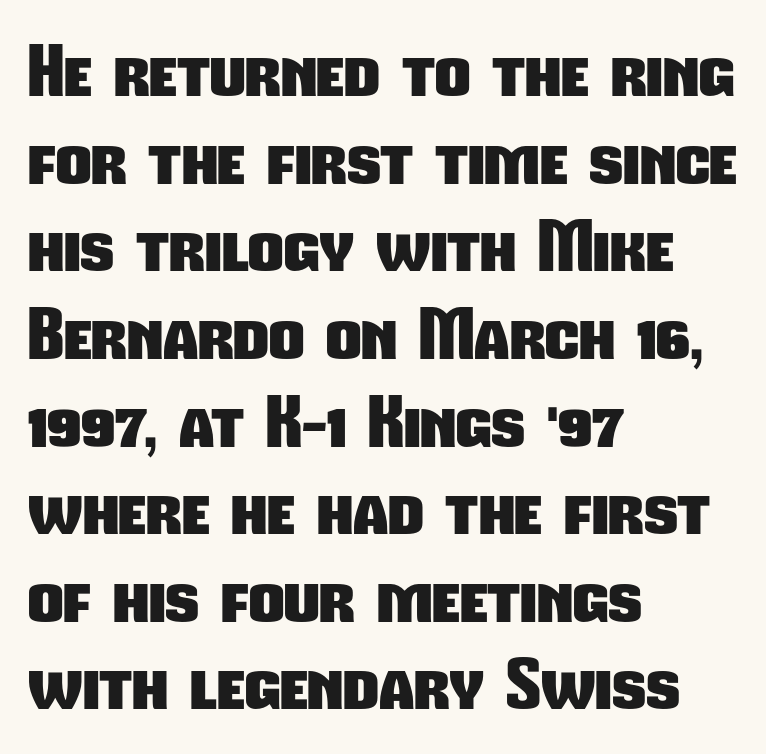
Q: Is the text bold? A: Yes.
Q: Is the typeface a serif or a sans-serif typeface? A: Sans-serif.
Q: Is the text underlined? A: No.
Q: How is the paragraph aligned? A: Left-aligned.
Q: Is the spacing between letters normal or unusually wide? A: Normal.
Q: Is the spacing between lines tight, normal or loose? A: Normal.
Q: Width (condensed, normal, or wide)? A: Condensed.
Q: Stroke contrast? A: Low.
Q: x-height? A: Medium.
Q: Monospaced? A: No.
